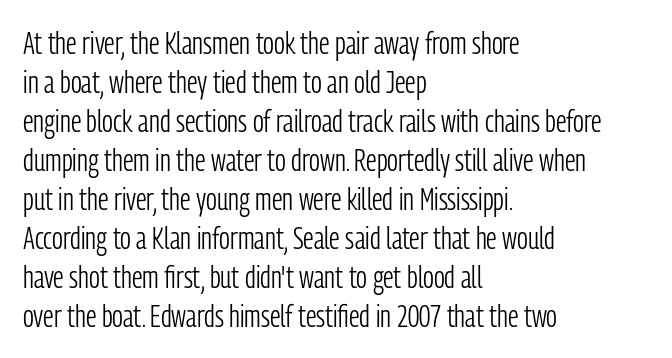
The image shows 31 px light, condensed sans-serif type, upright; set left-aligned, normal line spacing (1.26x), normal letter spacing, not underlined; low stroke contrast and a medium x-height.
